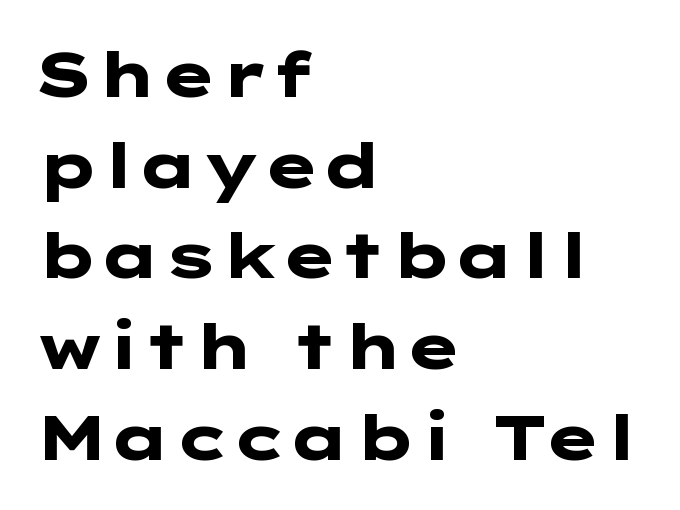
The image shows 63 px heavy, wide sans-serif type, upright; set left-aligned, normal line spacing (1.44x), normal letter spacing, not underlined; low stroke contrast and a medium x-height.
